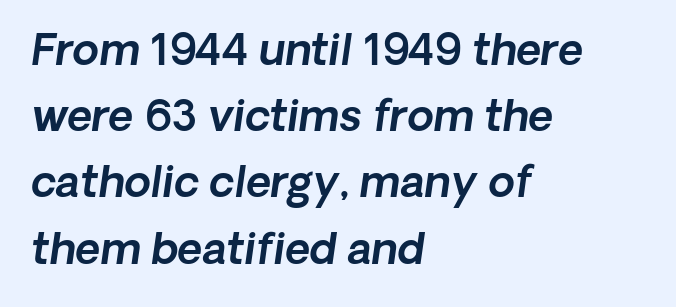
Q: Is the text italic (slanted)? A: Yes, it leans right by about 8 degrees.
Q: Is the text underlined? A: No.
Q: How is the paragraph aligned? A: Left-aligned.
Q: Is the spacing between letters normal or unusually wide? A: Normal.
Q: Is the spacing between lines tight, normal or loose? A: Normal.
Q: Width (condensed, normal, or wide)? A: Normal.
Q: x-height? A: Medium.
Q: Monospaced? A: No.
